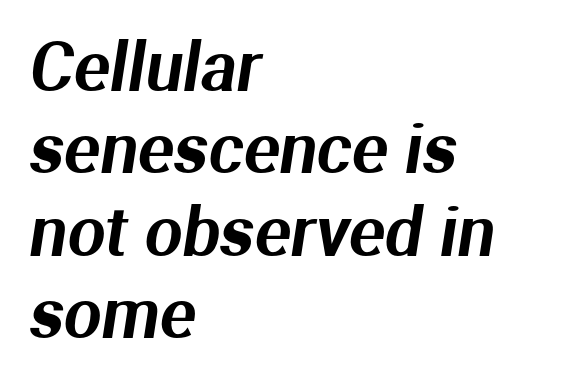
The image shows 67 px sans-serif type; set left-aligned, line spacing 1.23x, normal letter spacing, not underlined; medium stroke contrast and a medium x-height.
